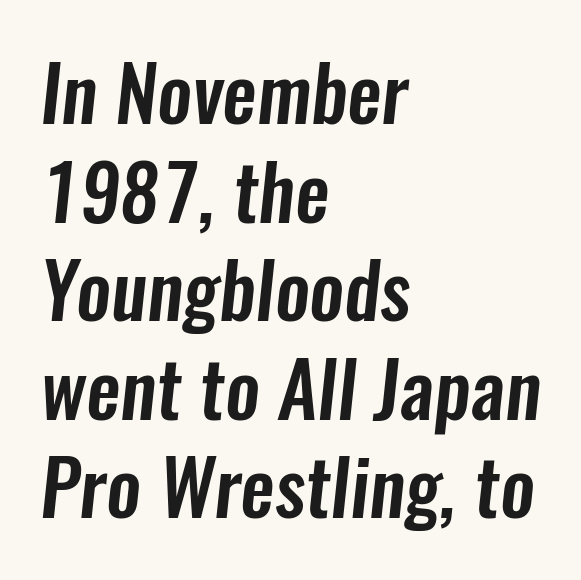
{"serif": "no", "width": "condensed", "stroke_contrast": "low", "x_height": "medium", "monospaced": "no", "underline": "no", "align": "left", "line_spacing": "normal", "line_spacing_ratio": 1.28, "letter_spacing": "normal", "letter_spacing_em": 0.0, "glyph_px": 77}
